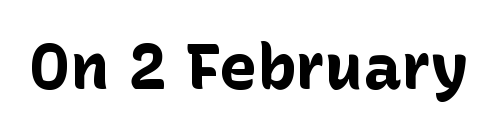
The image shows 64 px bold sans-serif type, upright; set normal letter spacing, not underlined; low stroke contrast and a medium x-height.
